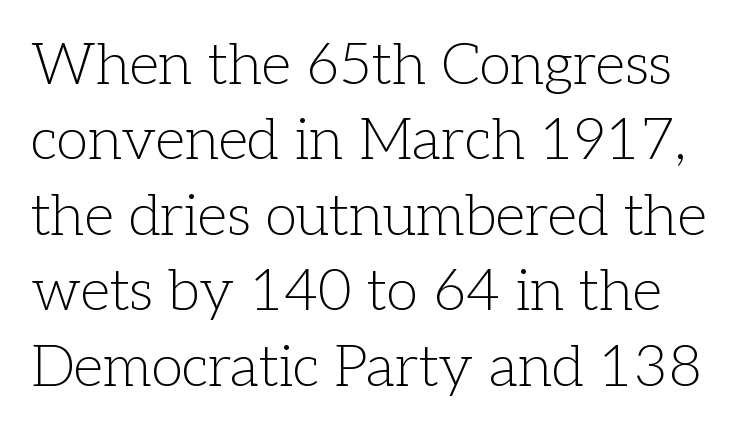
The image shows 58 px light serif type, upright; set normal line spacing (1.3x), normal letter spacing, not underlined; low stroke contrast and a medium x-height.
